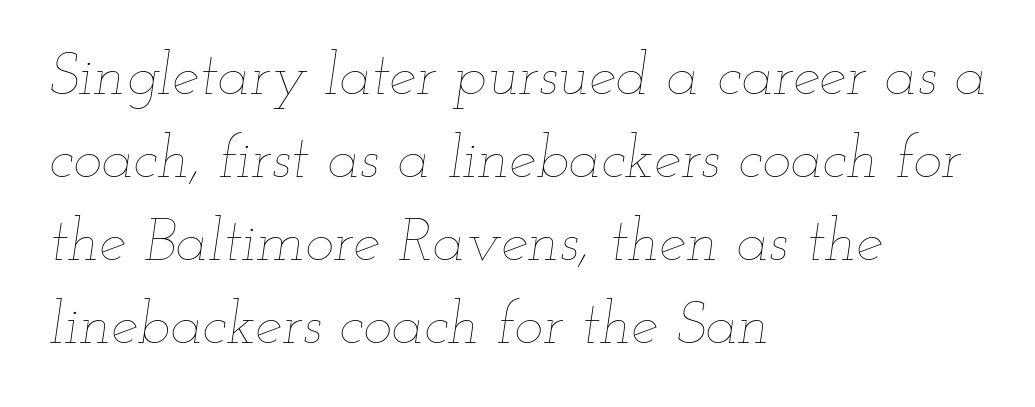
A bare baseline throughout the passage. Spacing verdict: proportional, widths tailored to each character. These lines keep a tight, regular rhythm from letter to letter. Normally led — the rows are evenly, conventionally spaced. Summary of weight: not heavy and not bold.
